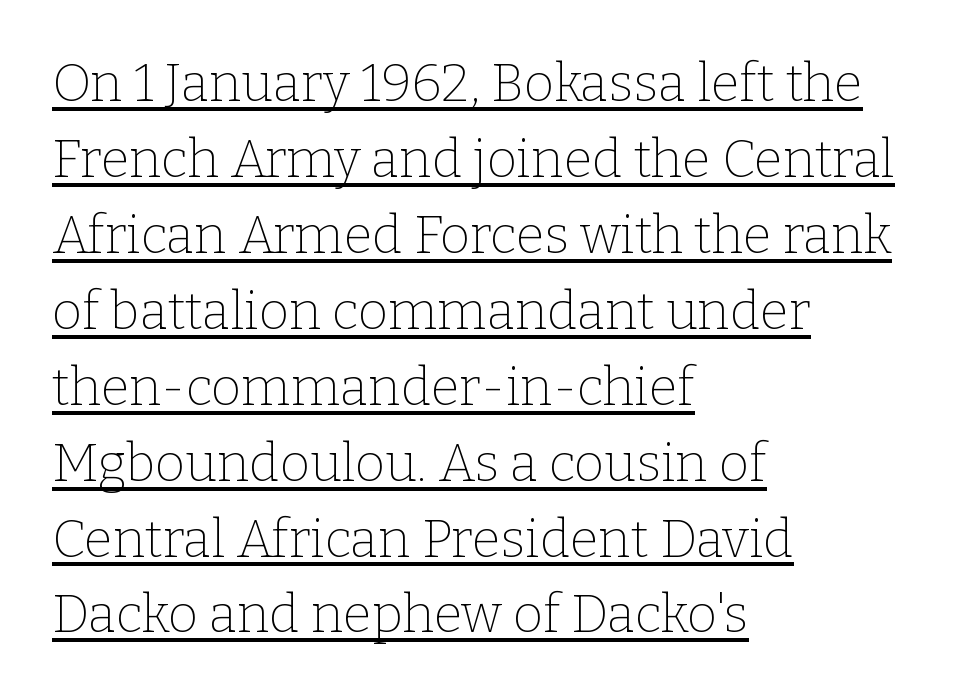
Q: Is the text bold? A: No.
Q: Is the text italic (slanted)? A: No, it is upright.
Q: Is the typeface a serif or a sans-serif typeface? A: Serif.
Q: Is the text underlined? A: Yes.
Q: How is the paragraph aligned? A: Left-aligned.
Q: Is the spacing between letters normal or unusually wide? A: Normal.
Q: Is the spacing between lines tight, normal or loose? A: Normal.
Q: Width (condensed, normal, or wide)? A: Normal.
Q: Stroke contrast? A: Low.
Q: x-height? A: Medium.
Q: Monospaced? A: No.
